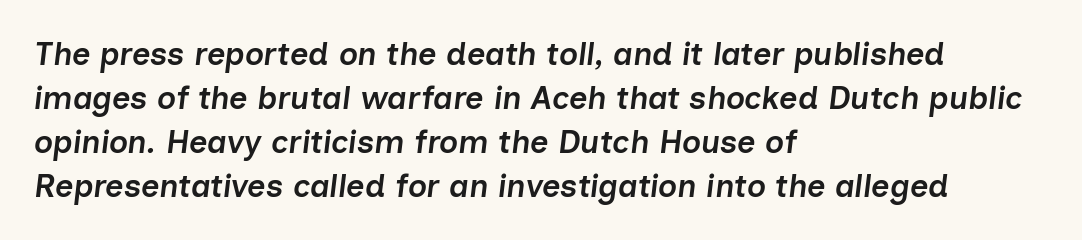
{"italic": "yes", "lean": "right", "slant_degrees": 7, "bold": "semi", "weight": "semibold", "width": "normal", "stroke_contrast": "low", "x_height": "medium", "monospaced": "no", "underline": "no", "align": "left", "line_spacing": "normal", "line_spacing_ratio": 1.38, "letter_spacing": "normal", "letter_spacing_em": 0.0, "glyph_px": 32}
